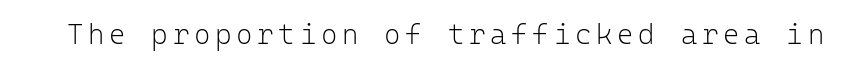
{"serif": "no", "italic": "no", "bold": "no", "weight": "light", "width": "normal", "stroke_contrast": "low", "x_height": "medium", "monospaced": "yes", "underline": "no", "glyph_px": 28}
